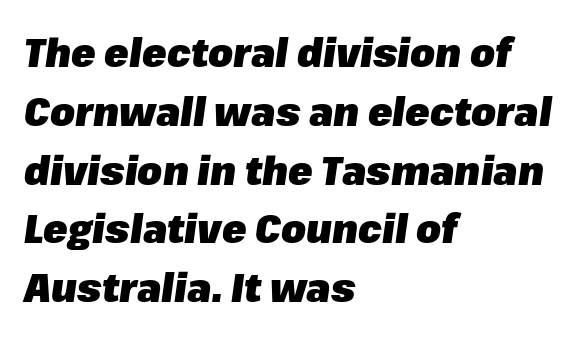
The tracking reads as untouched default to a designer's eye. The typography opts for an oblique posture over an upright one. The area under the type is left untouched. Summary of weight: heavy, a full bold. Here the designer chose a conventional face with non-uniform glyph widths. Where is the straight margin? On the left.
